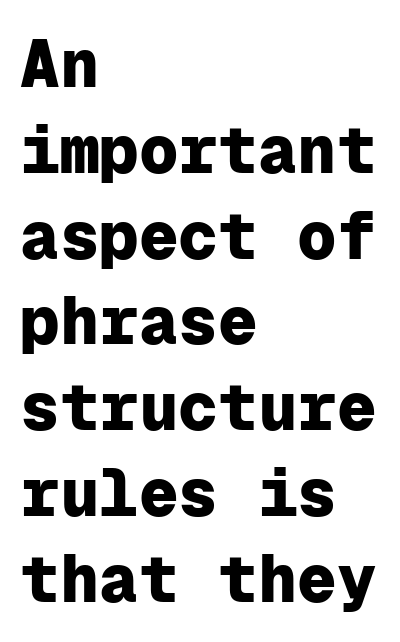
Q: Is the text bold? A: Yes.
Q: Is the text italic (slanted)? A: No, it is upright.
Q: Is the typeface a serif or a sans-serif typeface? A: Sans-serif.
Q: Is the text underlined? A: No.
Q: How is the paragraph aligned? A: Left-aligned.
Q: Is the spacing between letters normal or unusually wide? A: Normal.
Q: Is the spacing between lines tight, normal or loose? A: Normal.
Q: Width (condensed, normal, or wide)? A: Normal.
Q: Stroke contrast? A: Low.
Q: x-height? A: Medium.
Q: Monospaced? A: Yes.
